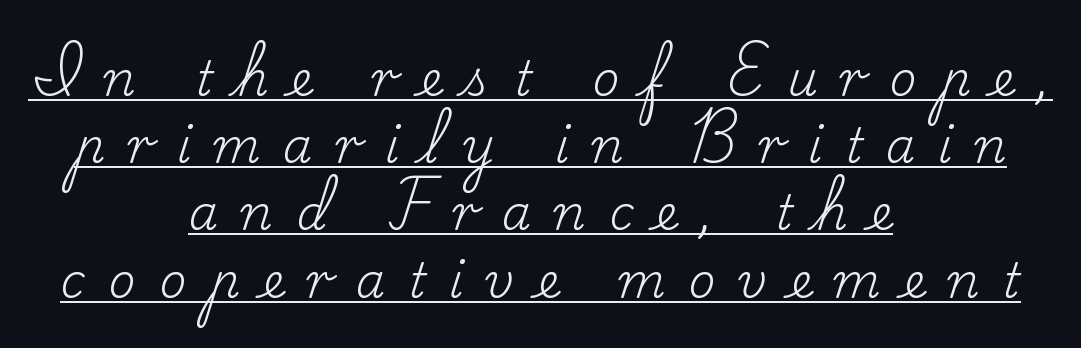
{"serif": "yes", "bold": "no", "weight": "regular", "width": "normal", "stroke_contrast": "low", "x_height": "small", "monospaced": "no", "underline": "yes", "align": "center", "line_spacing": "normal", "line_spacing_ratio": 1.43, "letter_spacing": "wide", "letter_spacing_em": 0.49, "glyph_px": 47}
